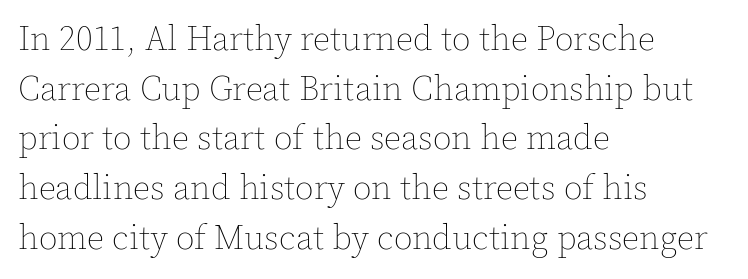
Posture: straight, roman, zero tilt. Visually the block forms a straight wall on the left and a jagged coastline on the right. This is not heavy type; no bold has been used. Does extra space separate the letters? No, they use regular spacing. The zone under the glyphs is completely vacant. This sample keeps an unexceptional amount of space between lines.
